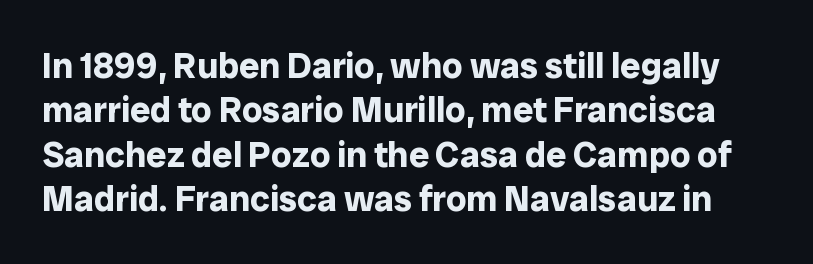
Q: Is the text bold? A: Yes.
Q: Is the text italic (slanted)? A: No, it is upright.
Q: Is the typeface a serif or a sans-serif typeface? A: Sans-serif.
Q: Is the text underlined? A: No.
Q: Is the spacing between letters normal or unusually wide? A: Normal.
Q: Width (condensed, normal, or wide)? A: Normal.
Q: Stroke contrast? A: Low.
Q: x-height? A: Medium.
Q: Monospaced? A: No.
